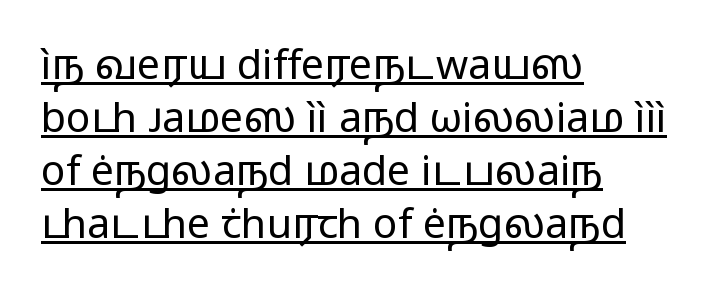
You could not count columns in this text — the font is proportionally spaced. Note: no serifs on the glyphs. What decoration does the sample have? An underline. The type sits square on the baseline with zero lean. Normally led — the rows are evenly, conventionally spaced. No heavy texture on the line: the type isn't bold.
